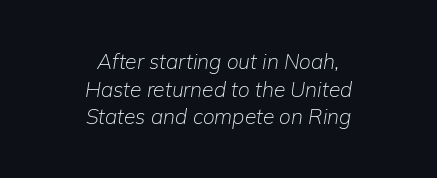
Quick note: underline off. Nobody touched the tracking dial on this one. The passage is arranged like a title page — every line centered. Characters are canted at an angle relative to the baseline's perpendicular. Baseline-to-baseline distance is the conventional proportion of letter height.
